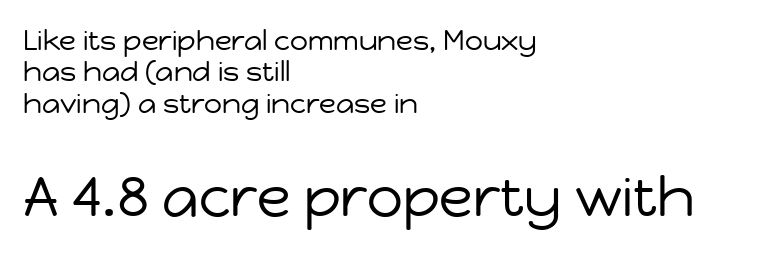
The image shows 56 px regular-weight sans-serif type, upright; set left-aligned, tight line spacing (1.12x), normal letter spacing, not underlined; the second (bottom) block is 2.0x larger; low stroke contrast and a medium x-height.
